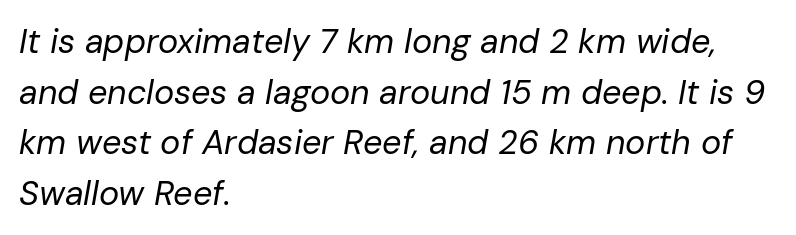
{"italic": "yes", "lean": "right", "slant_degrees": 10, "bold": "no", "weight": "regular", "width": "normal", "stroke_contrast": "low", "x_height": "medium", "monospaced": "no", "underline": "no", "align": "left", "line_spacing": "normal", "line_spacing_ratio": 1.49, "letter_spacing": "normal", "letter_spacing_em": 0.0, "glyph_px": 34}
